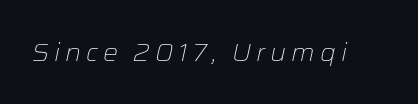
Bold? No — there's no thickening of the strokes. Check the space under the baseline: it is left empty. The font's italic variant was chosen for this text.
